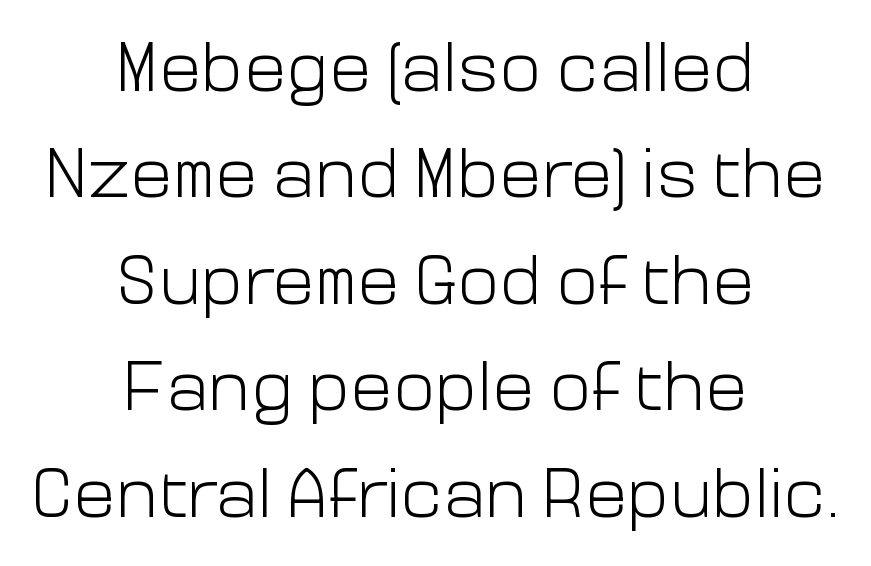
The image shows 71 px light sans-serif type, upright; set centered, normal line spacing (1.5x), normal letter spacing, not underlined; low stroke contrast and a medium x-height.
